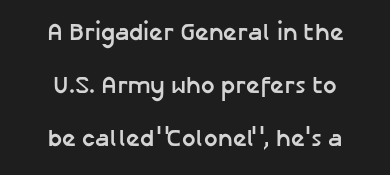
No extra tracking has been applied to these lines. Both edges are ragged and mirror each other, which tells us the setting is centered. Widely set lines give the paragraph a tall, airy silhouette. Look at the stroke-to-counter ratio: heavy, a bold. Only glyphs here, with clear space below each row. The lettering holds an erect, upright posture throughout.
